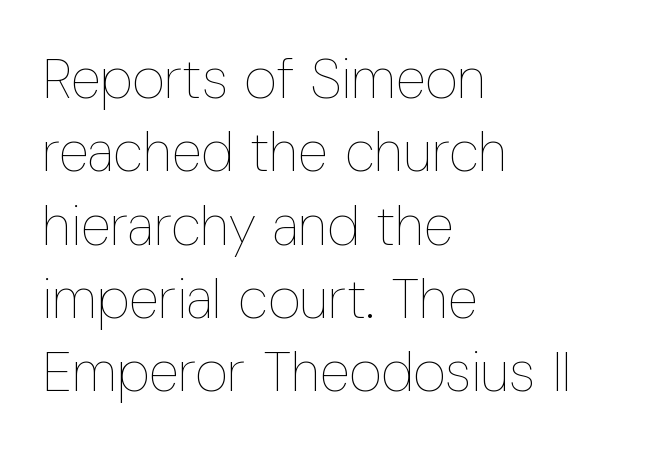
The tracking reads as untouched default to a designer's eye. Nothing heavy about these letters — not bold at all. In terms of leading, this rendering sits right in the middle. Proportional: the letters do not fall into vertical columns. Nobody drew a line under any word here.
